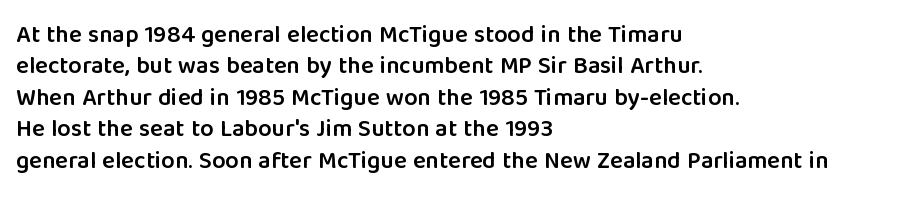
Q: Is the text bold? A: Semi-bold.
Q: Is the text italic (slanted)? A: No, it is upright.
Q: Is the text underlined? A: No.
Q: How is the paragraph aligned? A: Left-aligned.
Q: Is the spacing between letters normal or unusually wide? A: Normal.
Q: Is the spacing between lines tight, normal or loose? A: Normal.
